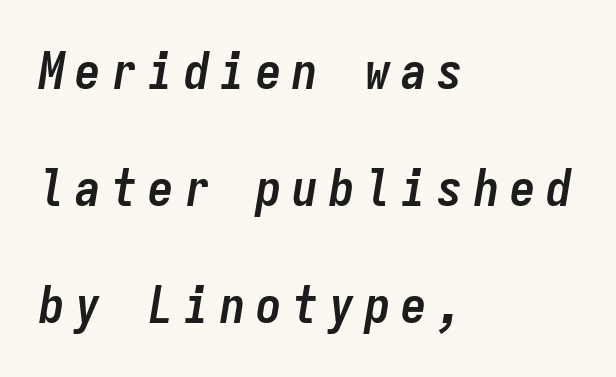
The image shows 51 px semibold, condensed type, italic (leaning right), monospaced; set left-aligned, loose line spacing (2.29x), unusually wide letter spacing (+0.21 em), not underlined; low stroke contrast and a medium x-height.
